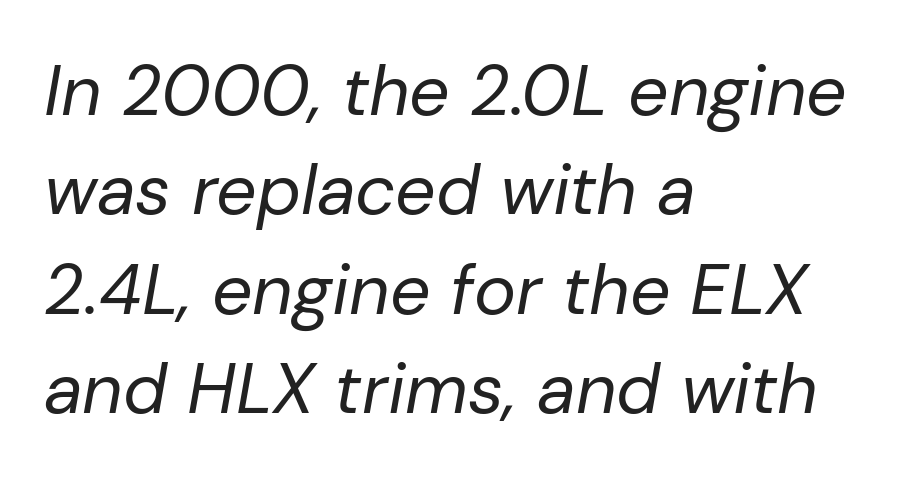
{"italic": "yes", "lean": "right", "slant_degrees": 10, "bold": "no", "weight": "regular", "width": "normal", "stroke_contrast": "low", "x_height": "medium", "monospaced": "no", "underline": "no", "align": "left", "line_spacing": "normal", "line_spacing_ratio": 1.4, "letter_spacing": "normal", "letter_spacing_em": 0.0, "glyph_px": 71}
